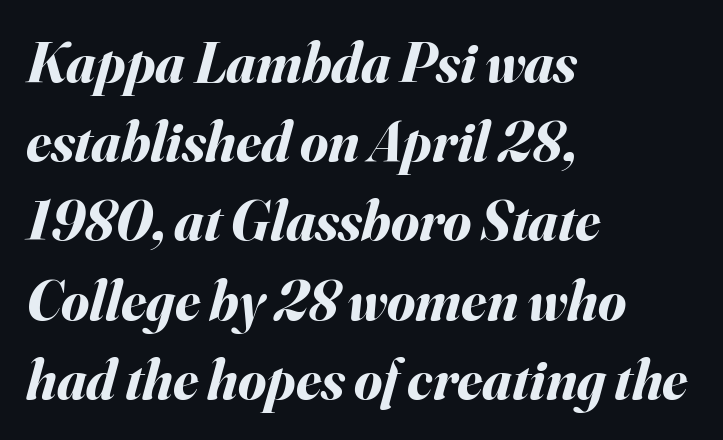
The image shows 57 px bold type, italic (leaning right); set left-aligned, normal line spacing (1.39x), normal letter spacing, not underlined; medium stroke contrast and a small x-height.
